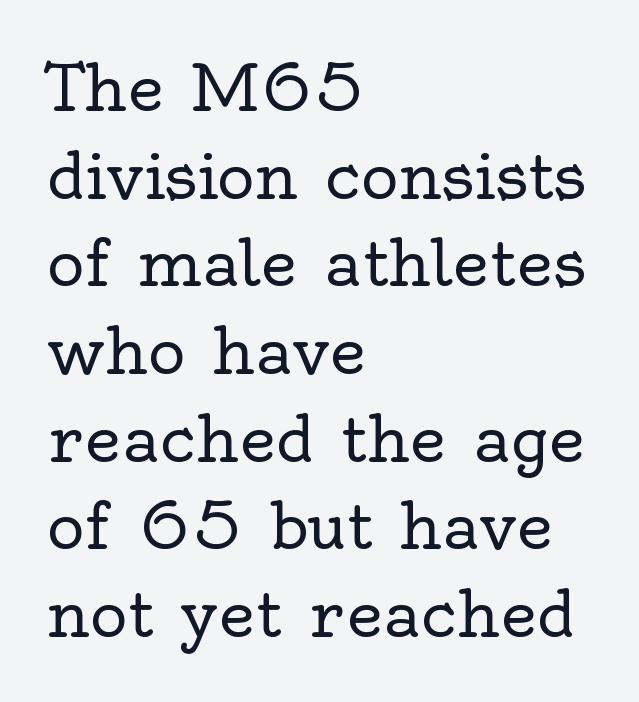
The image shows 64 px regular-weight serif type, upright; set left-aligned, normal line spacing (1.37x), normal letter spacing, not underlined; a small x-height.
